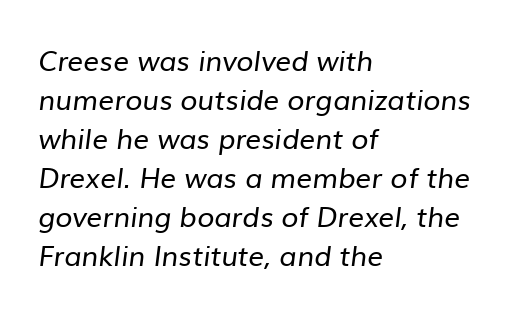
{"serif": "no", "bold": "no", "weight": "regular", "width": "normal", "stroke_contrast": "low", "x_height": "medium", "monospaced": "no", "underline": "no", "align": "left", "line_spacing": "normal", "line_spacing_ratio": 1.39, "letter_spacing": "normal", "letter_spacing_em": 0.0, "glyph_px": 28}
